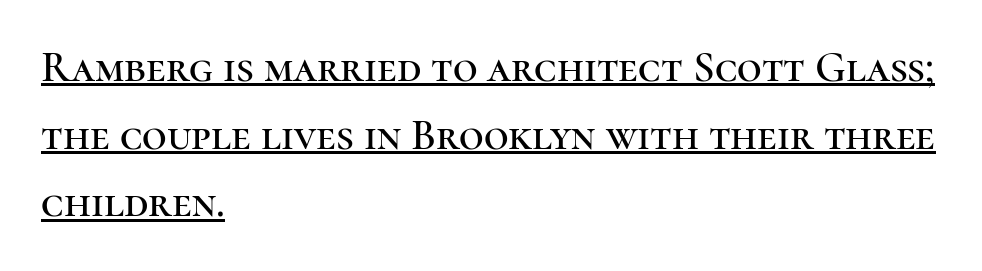
Q: Is the text italic (slanted)? A: No, it is upright.
Q: Is the typeface a serif or a sans-serif typeface? A: Serif.
Q: Is the text underlined? A: Yes.
Q: How is the paragraph aligned? A: Left-aligned.
Q: Is the spacing between letters normal or unusually wide? A: Normal.
Q: Is the spacing between lines tight, normal or loose? A: Normal.
Q: Width (condensed, normal, or wide)? A: Normal.
Q: Stroke contrast? A: High.
Q: x-height? A: Medium.
Q: Monospaced? A: No.
